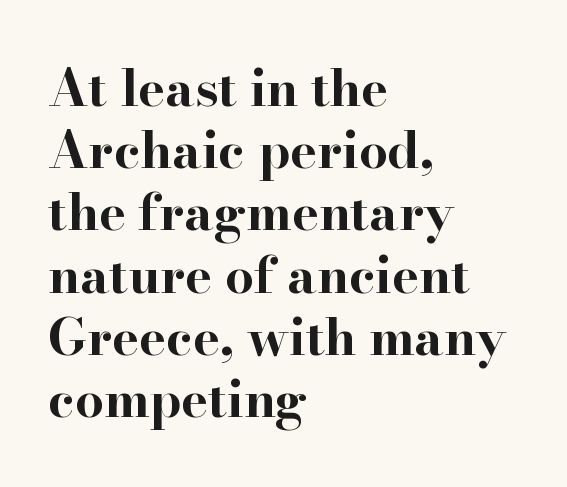
{"serif": "yes", "italic": "no", "bold": "yes", "weight": "bold", "width": "wide", "stroke_contrast": "high", "x_height": "small", "monospaced": "no", "underline": "no", "align": "left", "line_spacing_ratio": 1.22, "letter_spacing": "normal", "letter_spacing_em": 0.0, "glyph_px": 51}
